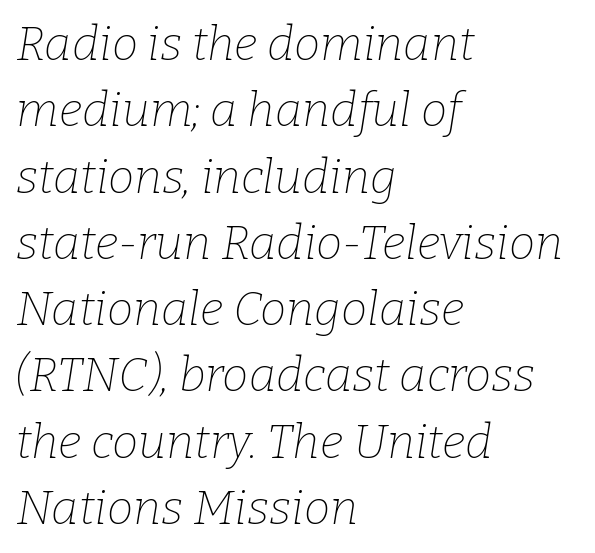
The letterforms sit at book weight or below. No word sits above an underline. Summary of vertical rhythm: regular, with standard interline spacing. The line texture is even and compact thanks to regular tracking. Each letter keeps its own natural width here, so spacing adapts to shape. This is serif lettering, the kind often seen in printed books.
